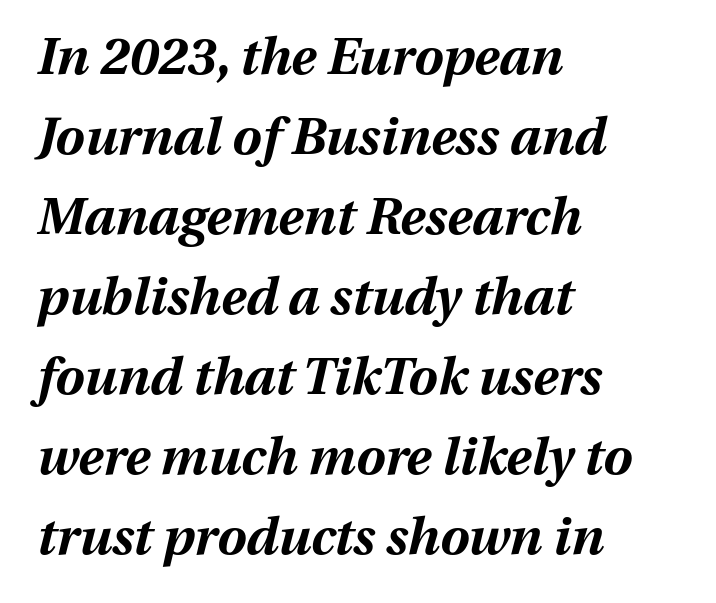
{"italic": "yes", "lean": "right", "slant_degrees": 13, "bold": "yes", "weight": "bold", "width": "normal", "stroke_contrast": "medium", "x_height": "medium", "monospaced": "no", "underline": "no", "align": "left", "line_spacing": "normal", "line_spacing_ratio": 1.54, "letter_spacing": "normal", "letter_spacing_em": 0.0, "glyph_px": 52}
